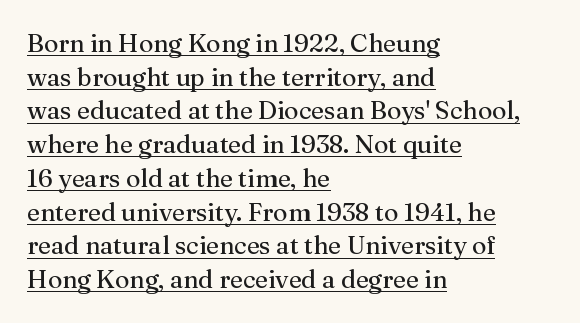
Q: Is the text bold? A: No.
Q: Is the text italic (slanted)? A: No, it is upright.
Q: Is the text underlined? A: Yes.
Q: How is the paragraph aligned? A: Left-aligned.
Q: Is the spacing between letters normal or unusually wide? A: Normal.
Q: Is the spacing between lines tight, normal or loose? A: Normal.
